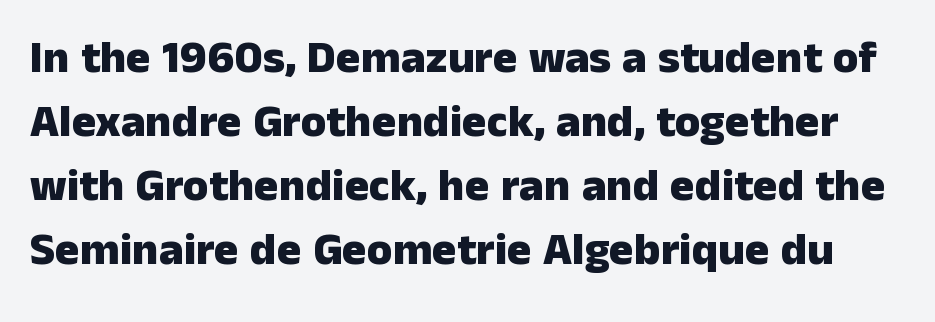
Every letter is thick-stroked: bold, no question. The letterforms sit shoulder to shoulder at normal distance. The designer went with a sans here, leaving each stem footless. Characters remain perfectly vertical along every line. If you measured baseline to baseline, you'd find a middling distance. Proportional: the letters do not fall into vertical columns.
